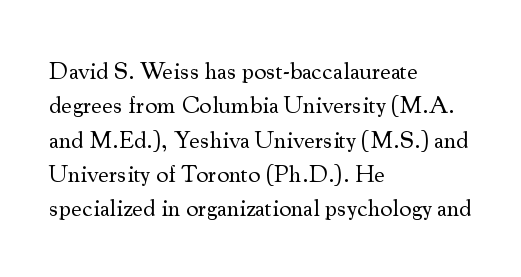
The image shows 24 px text type, upright; set left-aligned, normal line spacing (1.43x), normal letter spacing, not underlined.
